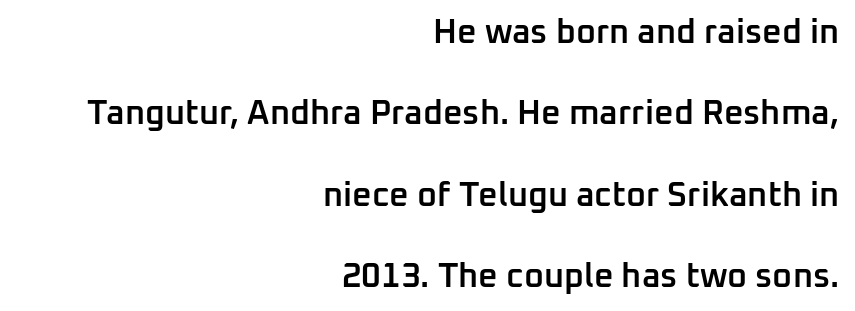
Q: Is the text bold? A: Semi-bold.
Q: Is the text italic (slanted)? A: No, it is upright.
Q: Is the typeface a serif or a sans-serif typeface? A: Sans-serif.
Q: Is the text underlined? A: No.
Q: How is the paragraph aligned? A: Right-aligned.
Q: Is the spacing between letters normal or unusually wide? A: Normal.
Q: Is the spacing between lines tight, normal or loose? A: Loose.
Q: Width (condensed, normal, or wide)? A: Normal.
Q: Stroke contrast? A: Low.
Q: x-height? A: Medium.
Q: Monospaced? A: No.
